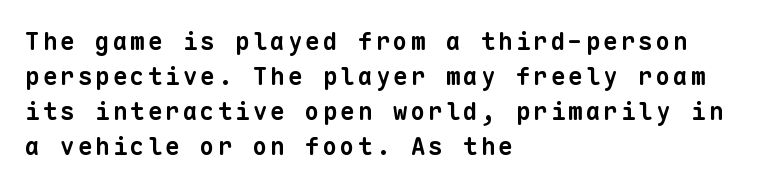
{"bold": "yes", "underline": "no", "align": "left", "line_spacing": "normal", "line_spacing_ratio": 1.46, "glyph_px": 24}
